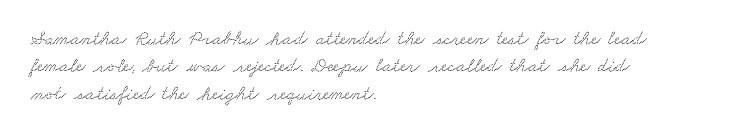
Students, note that the glyphs here touch the page at normal intervals. The space between consecutive lines is moderate. Horizontal alignment here is leftward, the default for most running prose. The area under the type is left untouched.
